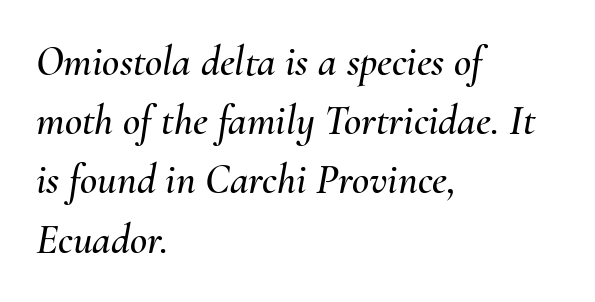
Varying glyph widths throughout — classic text-font behaviour. Rule under the text: the space is simply empty. This sample uses plain, unmodified letter spacing. Every row of glyphs begins at an identical x-position on the left. Every character sits at an angle, as italics do. Leading matches the norm, producing a regular column.
